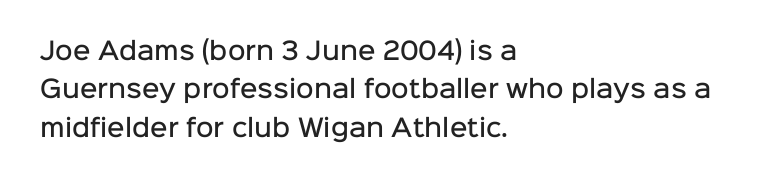
Q: Is the text bold? A: Semi-bold.
Q: Is the text italic (slanted)? A: No, it is upright.
Q: Is the text underlined? A: No.
Q: How is the paragraph aligned? A: Left-aligned.
Q: Is the spacing between letters normal or unusually wide? A: Normal.
Q: Is the spacing between lines tight, normal or loose? A: Normal.
